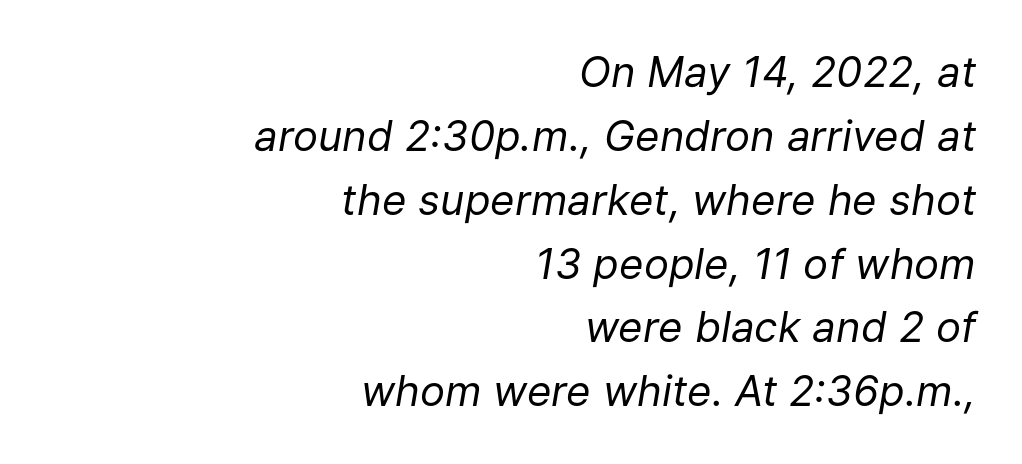
The letters advance in unequal steps, a hallmark of proportional type. Posture: slanted. Students, observe: this is what conventionally led text looks like. The cut favours lightness, reaching ordinary text weight at its darkest.
